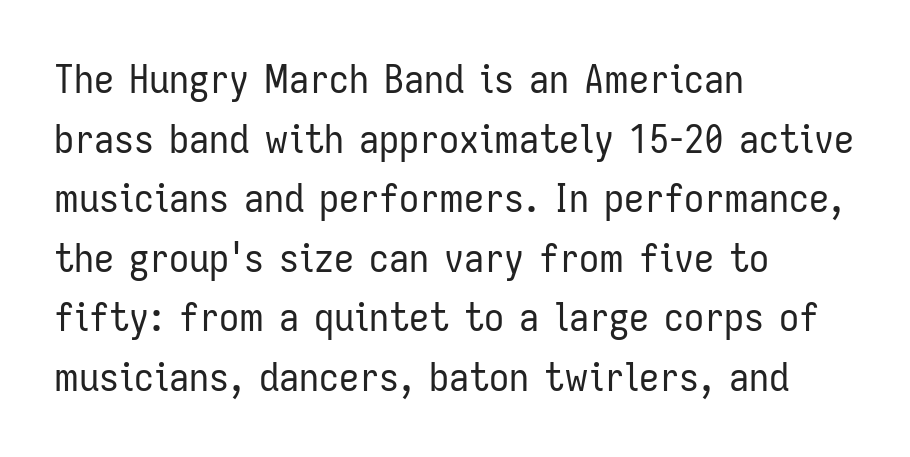
The typography opts for an upright posture over an oblique one. Plain, unruled lines of type. Proportional: the letters do not fall into vertical columns. Short and long lines alike share a common starting point at left.
